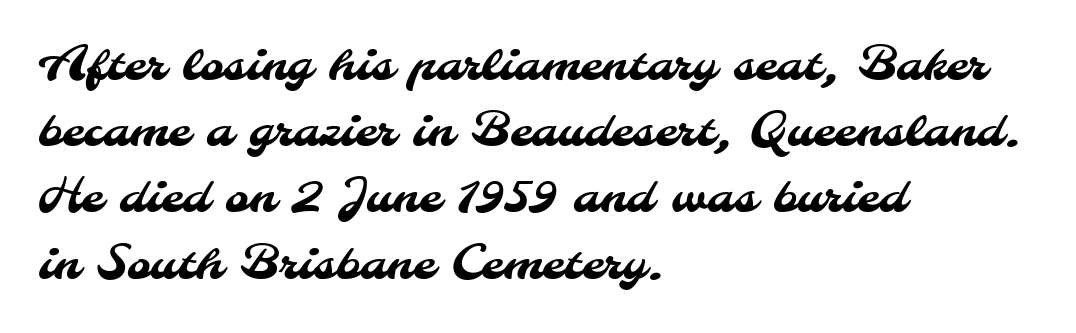
Q: Is the typeface a serif or a sans-serif typeface? A: Sans-serif.
Q: Is the text underlined? A: No.
Q: How is the paragraph aligned? A: Left-aligned.
Q: Is the spacing between letters normal or unusually wide? A: Normal.
Q: Is the spacing between lines tight, normal or loose? A: Normal.
Q: Width (condensed, normal, or wide)? A: Normal.
Q: Stroke contrast? A: Medium.
Q: x-height? A: Small.
Q: Monospaced? A: No.
